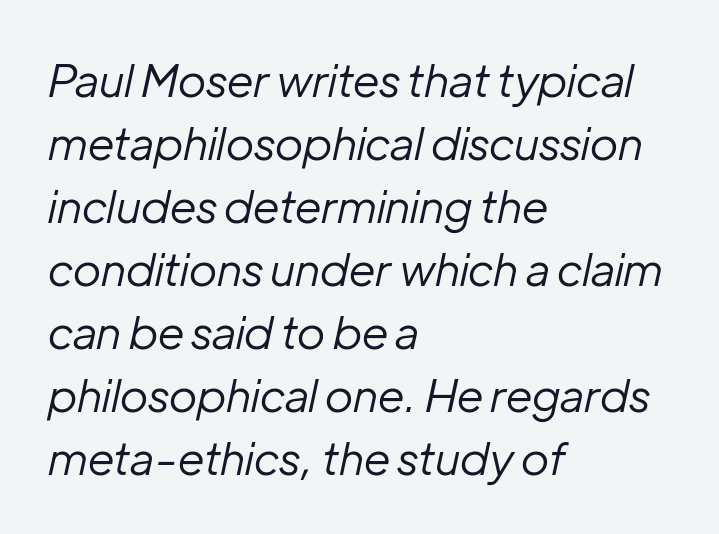
{"italic": "yes", "lean": "right", "slant_degrees": 12, "bold": "no", "weight": "regular", "width": "normal", "stroke_contrast": "low", "x_height": "medium", "monospaced": "no", "underline": "no", "align": "left", "line_spacing": "normal", "line_spacing_ratio": 1.4, "letter_spacing": "normal", "letter_spacing_em": 0.0, "glyph_px": 45}
